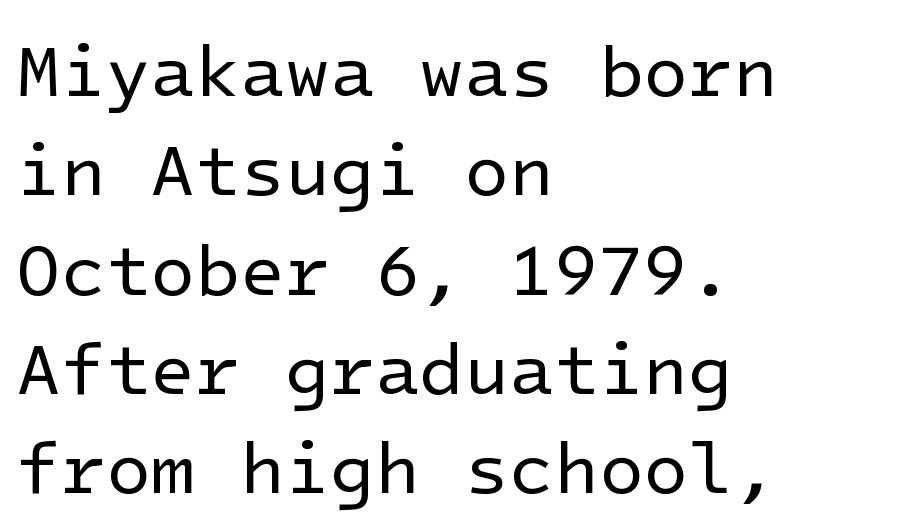
Q: Is the text bold? A: No.
Q: Is the text italic (slanted)? A: No, it is upright.
Q: Is the typeface a serif or a sans-serif typeface? A: Sans-serif.
Q: Is the text underlined? A: No.
Q: How is the paragraph aligned? A: Left-aligned.
Q: Is the spacing between letters normal or unusually wide? A: Normal.
Q: Is the spacing between lines tight, normal or loose? A: Normal.
Q: Width (condensed, normal, or wide)? A: Normal.
Q: Stroke contrast? A: Low.
Q: x-height? A: Medium.
